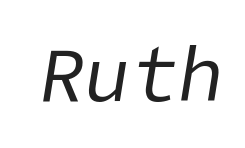
The image shows 77 px regular-weight type, italic (leaning right); set normal letter spacing, not underlined; low stroke contrast and a medium x-height.
